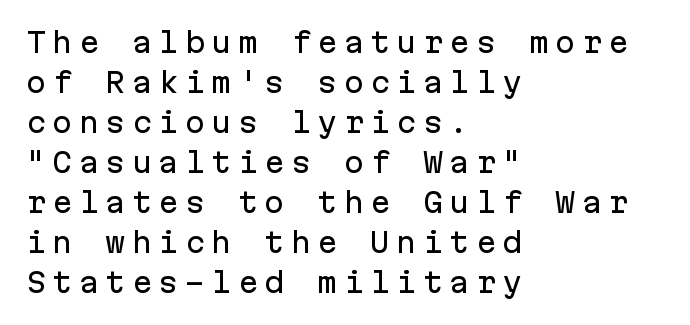
The image shows 27 px text type, upright; set left-aligned, normal line spacing (1.48x), unusually wide letter spacing (+0.23 em), not underlined.
